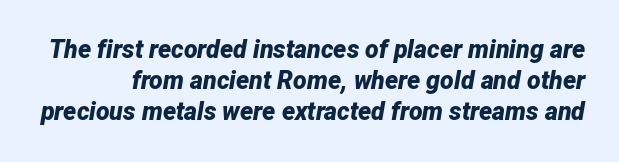
Q: Is the text bold? A: Yes.
Q: Is the text italic (slanted)? A: Yes, it leans right by about 12 degrees.
Q: Is the text underlined? A: No.
Q: Is the spacing between letters normal or unusually wide? A: Normal.
Q: Is the spacing between lines tight, normal or loose? A: Normal.
